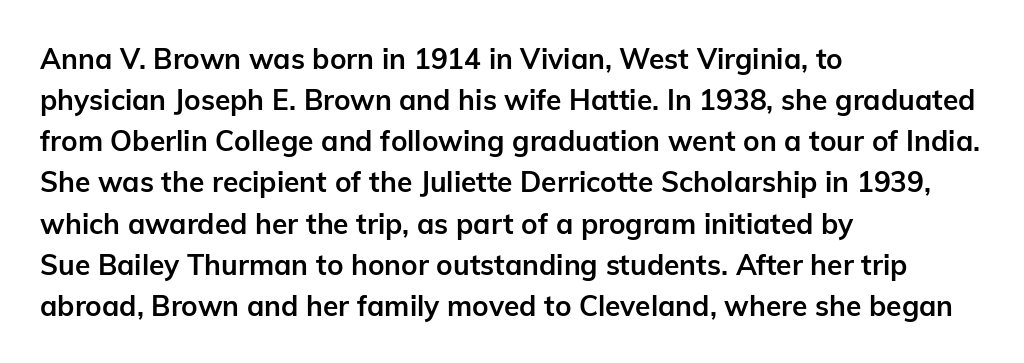
{"serif": "no", "italic": "no", "bold": "yes", "weight": "semibold", "width": "normal", "stroke_contrast": "low", "x_height": "medium", "monospaced": "no", "underline": "no", "align": "left", "line_spacing": "normal", "line_spacing_ratio": 1.47, "letter_spacing": "normal", "letter_spacing_em": 0.0, "glyph_px": 28}
